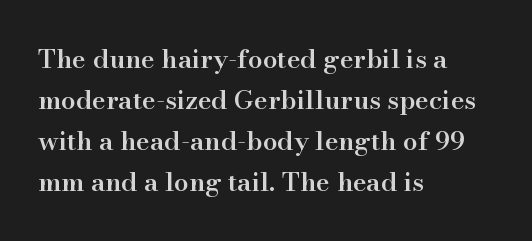
The image shows 26 px text type, upright; set left-aligned, normal line spacing (1.58x), normal letter spacing, not underlined.
